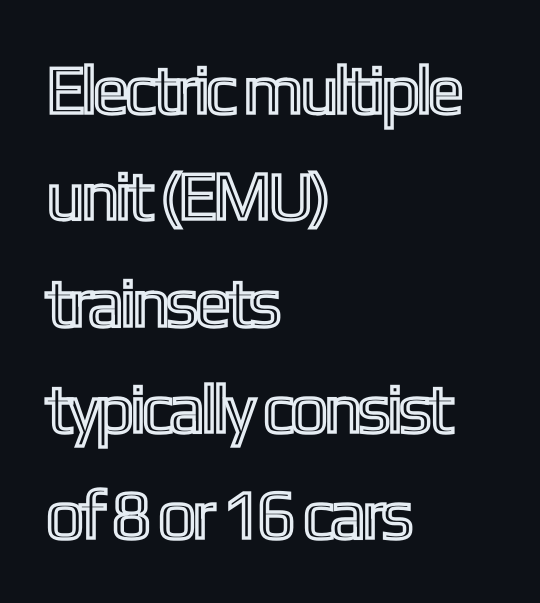
{"italic": "no", "width": "condensed", "x_height": "medium", "monospaced": "no", "underline": "no", "align": "left", "line_spacing": "normal", "line_spacing_ratio": 1.54, "letter_spacing": "normal", "letter_spacing_em": 0.0, "glyph_px": 69}
